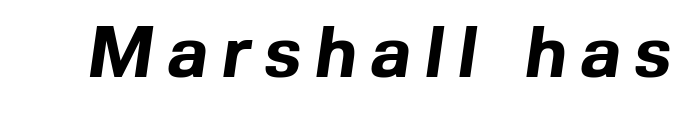
Q: Is the text bold? A: Yes.
Q: Is the typeface a serif or a sans-serif typeface? A: Sans-serif.
Q: Is the text underlined? A: No.
Q: Width (condensed, normal, or wide)? A: Normal.
Q: x-height? A: Medium.
Q: Monospaced? A: No.
